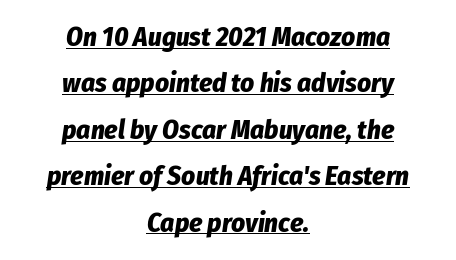
{"italic": "yes", "lean": "right", "slant_degrees": 8, "bold": "yes", "underline": "yes", "align": "center", "line_spacing_ratio": 1.72, "letter_spacing": "normal", "letter_spacing_em": 0.0, "glyph_px": 27}
